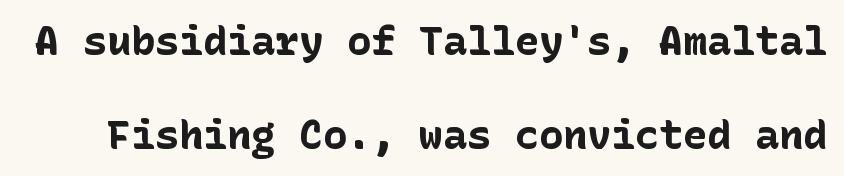
The image shows 40 px bold sans-serif type, upright; set loose line spacing (2.35x), normal letter spacing, not underlined; low stroke contrast and a medium x-height.
